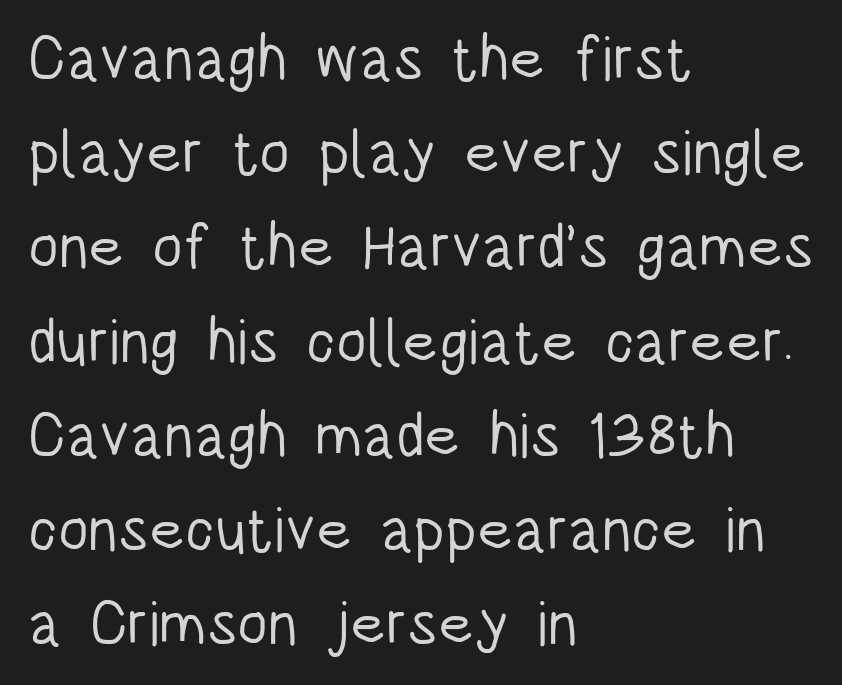
{"serif": "no", "italic": "no", "bold": "no", "weight": "light", "width": "condensed", "stroke_contrast": "low", "x_height": "large", "monospaced": "no", "underline": "no", "align": "left", "line_spacing": "normal", "line_spacing_ratio": 1.52, "letter_spacing": "normal", "letter_spacing_em": 0.0, "glyph_px": 62}
